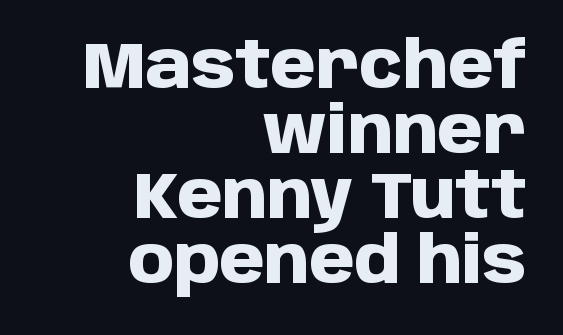
The image shows 65 px heavy sans-serif type, upright; set right-aligned, tight line spacing (1.0x), normal letter spacing, not underlined; low stroke contrast and a large x-height.
